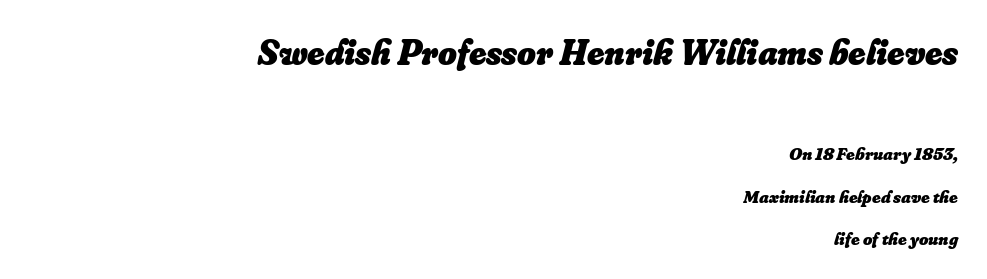
Do the characters align in a grid? No, the font is proportional. The typesetting leans heavy: a genuine bold. Block one is the big one; block two sits smaller underneath. Quick note: interline space is abundant. Unmarked baselines from the first word to the last. The line texture is even and compact thanks to regular tracking.
